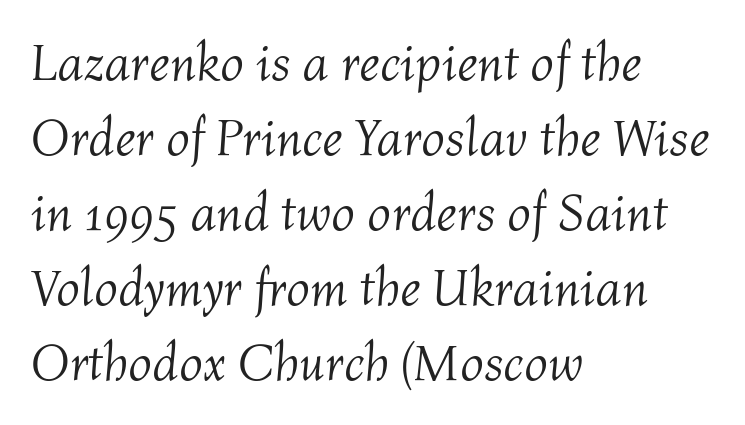
The image shows 52 px light type, italic (leaning right); set left-aligned, normal line spacing (1.44x), normal letter spacing, not underlined; medium stroke contrast and a medium x-height.
